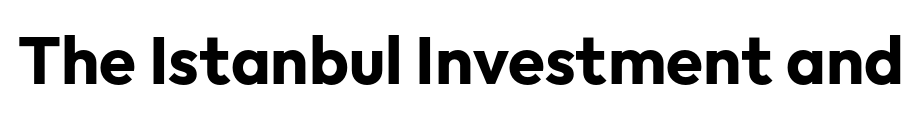
Only glyphs here, with clear space below each row. You'd pick this weight for a headline — it's a proper bold. These lines are rendered in a variable-pitch font. Nothing unusual about the tracking: characters are spaced as the font intends.
